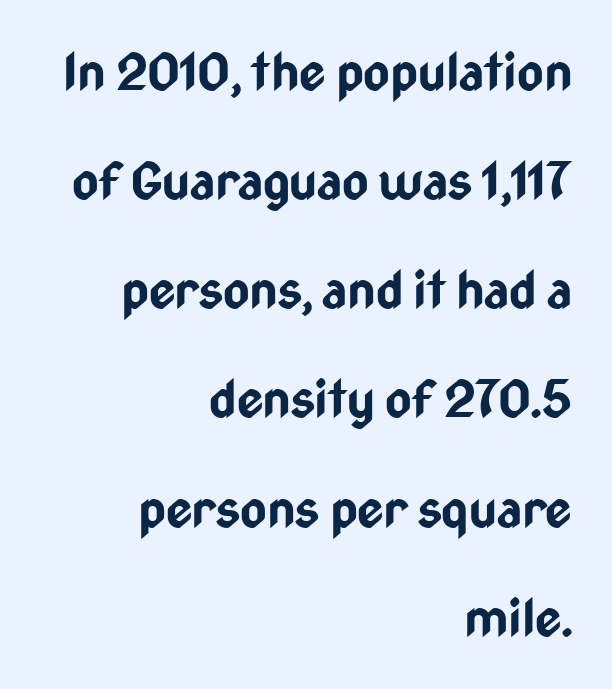
{"serif": "no", "italic": "no", "bold": "yes", "weight": "bold", "width": "condensed", "stroke_contrast": "low", "x_height": "medium", "monospaced": "no", "underline": "no", "align": "right", "line_spacing": "loose", "line_spacing_ratio": 2.14, "letter_spacing": "normal", "letter_spacing_em": 0.0, "glyph_px": 51}
